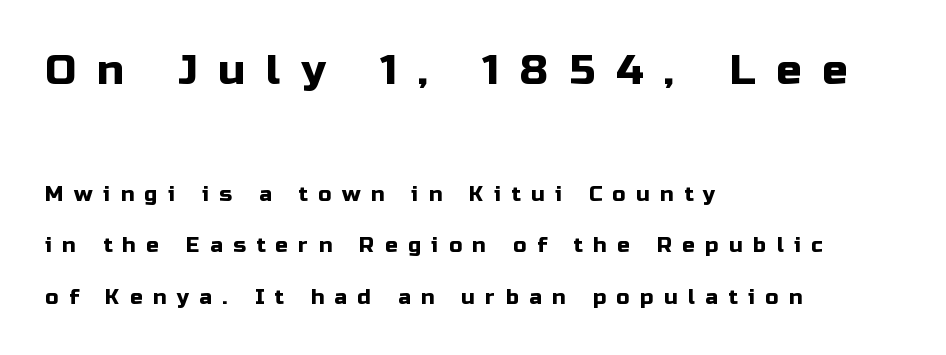
{"serif": "no", "italic": "no", "width": "normal", "stroke_contrast": "low", "x_height": "medium", "monospaced": "no", "underline": "no", "align": "left", "line_spacing": "loose", "line_spacing_ratio": 2.44, "letter_spacing": "wide", "letter_spacing_em": 0.5, "larger_block": "first", "size_ratio": 2.0, "glyph_px": 42}
